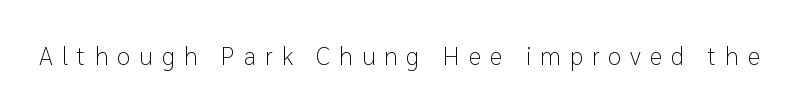
{"italic": "no", "bold": "no", "underline": "no", "letter_spacing": "wide", "letter_spacing_em": 0.35, "glyph_px": 25}
